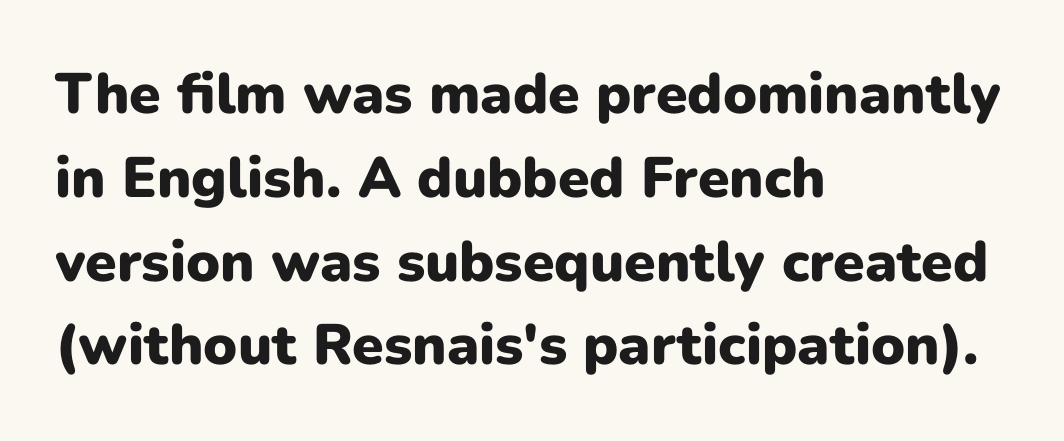
Typesetter's note: full bold, strokes at maximum text heaviness. Rendered with straight, roman letterforms. Each letter keeps its own natural width here, so spacing adapts to shape. The paragraph shown leans on its left margin. Reading down the column, the eye jumps a familiar distance to each next line. Letter spacing: default.
